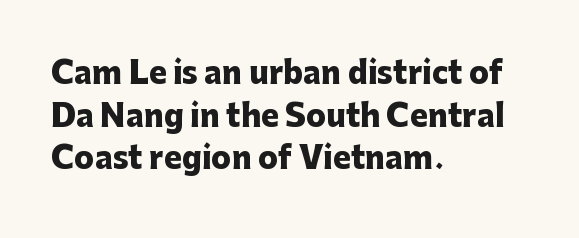
The image shows 30 px heavy sans-serif type, upright; set left-aligned, normal line spacing (1.42x), normal letter spacing, not underlined; low stroke contrast and a medium x-height.
